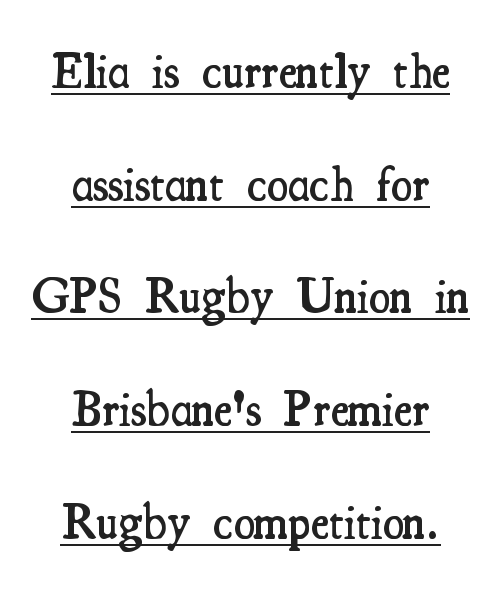
The image shows 49 px semibold, condensed serif type, upright; set centered, loose line spacing (2.3x), normal letter spacing, underlined; medium stroke contrast and a small x-height.
